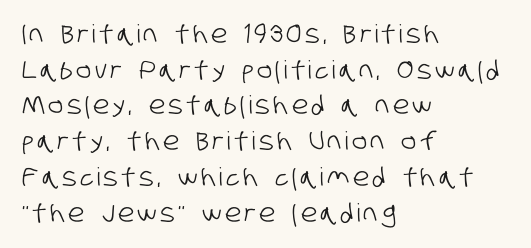
{"underline": "no", "align": "left", "line_spacing": "normal", "line_spacing_ratio": 1.43, "glyph_px": 25}
